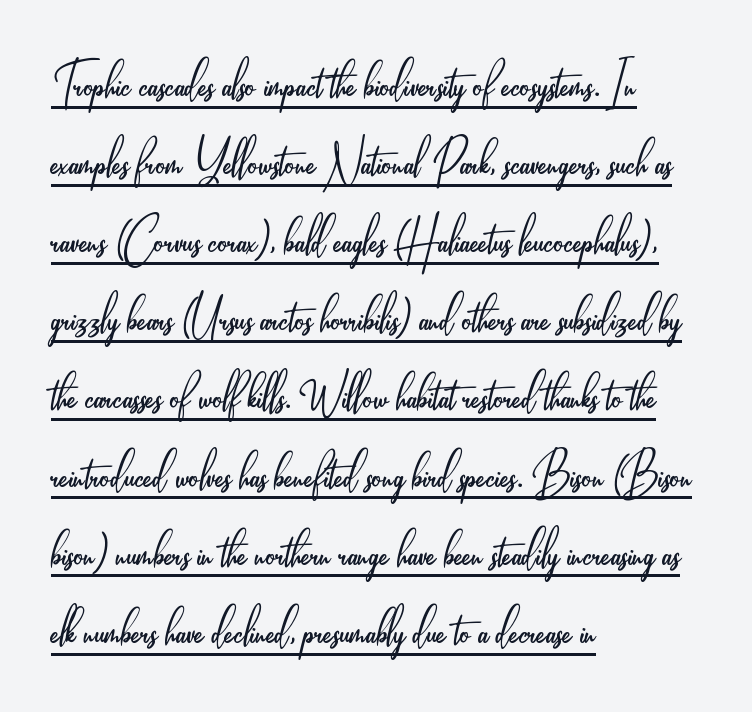
{"serif": "no", "bold": "no", "weight": "light", "width": "condensed", "stroke_contrast": "low", "x_height": "small", "monospaced": "no", "underline": "yes", "align": "left", "line_spacing": "normal", "line_spacing_ratio": 1.26, "letter_spacing": "normal", "letter_spacing_em": 0.0, "glyph_px": 62}
